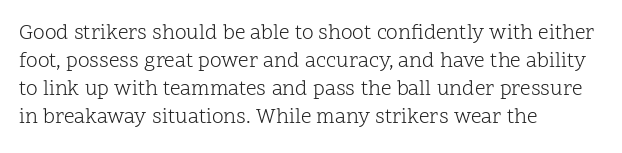
The image shows 21 px text type, upright; set left-aligned, normal line spacing (1.34x), normal letter spacing, not underlined.
